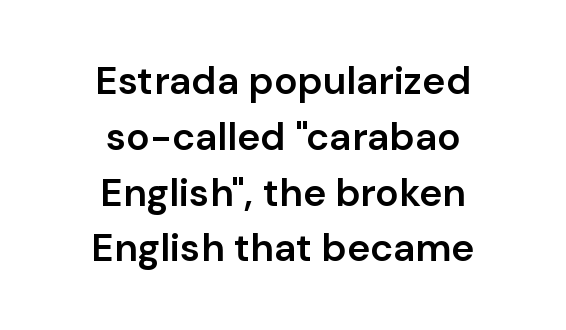
The image shows 39 px semibold sans-serif type, upright; set centered, normal line spacing (1.43x), normal letter spacing, not underlined; low stroke contrast and a medium x-height.
